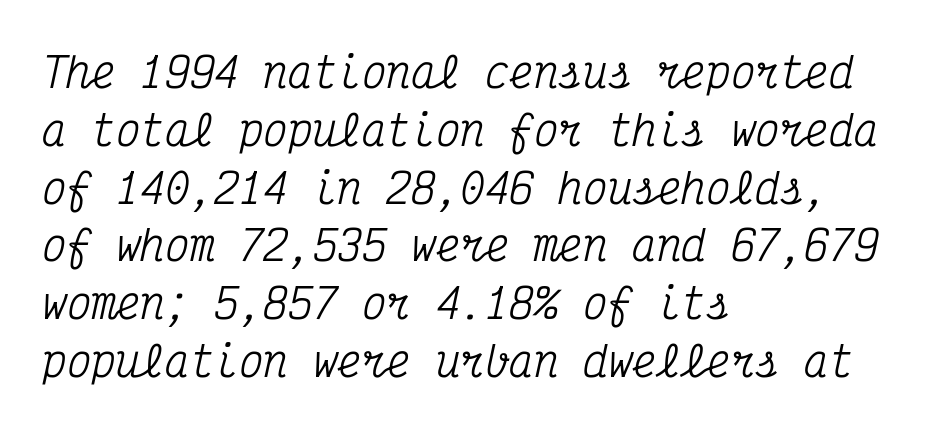
{"serif": "yes", "italic": "yes", "lean": "right", "slant_degrees": 12, "width": "condensed", "stroke_contrast": "medium", "x_height": "medium", "monospaced": "yes", "underline": "no", "align": "left", "line_spacing": "normal", "line_spacing_ratio": 1.41, "letter_spacing": "normal", "letter_spacing_em": 0.0, "glyph_px": 41}
